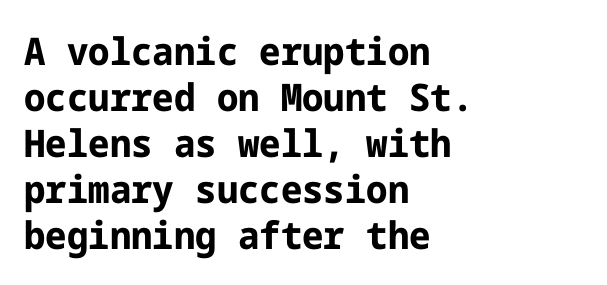
Q: Is the text bold? A: Yes.
Q: Is the text italic (slanted)? A: No, it is upright.
Q: Is the typeface a serif or a sans-serif typeface? A: Sans-serif.
Q: Is the text underlined? A: No.
Q: How is the paragraph aligned? A: Left-aligned.
Q: Is the spacing between letters normal or unusually wide? A: Normal.
Q: Width (condensed, normal, or wide)? A: Normal.
Q: Stroke contrast? A: Low.
Q: x-height? A: Medium.
